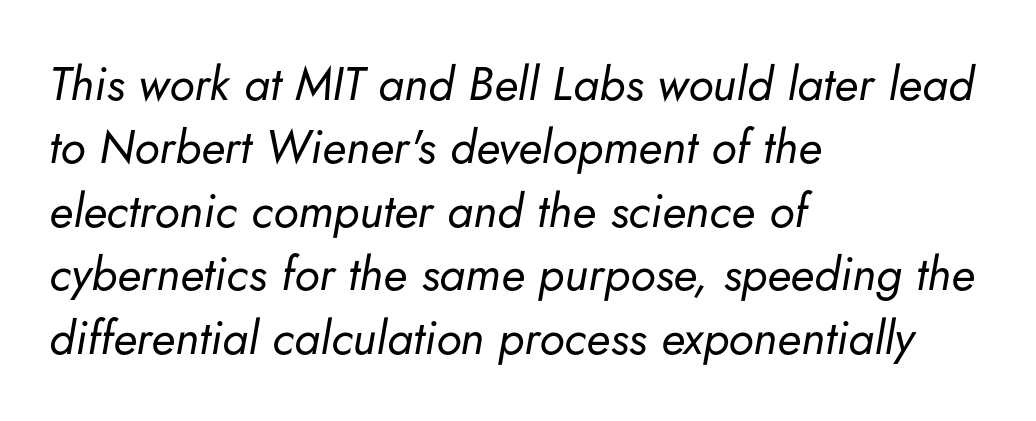
Q: Is the text bold? A: No.
Q: Is the text italic (slanted)? A: Yes, it leans right by about 5 degrees.
Q: Is the text underlined? A: No.
Q: How is the paragraph aligned? A: Left-aligned.
Q: Is the spacing between letters normal or unusually wide? A: Normal.
Q: Is the spacing between lines tight, normal or loose? A: Normal.
Q: Width (condensed, normal, or wide)? A: Normal.
Q: Stroke contrast? A: Low.
Q: x-height? A: Small.
Q: Monospaced? A: No.
